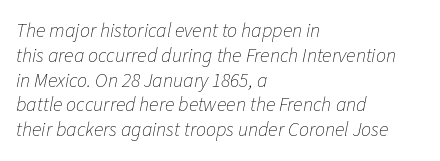
Caption: multi-line text, flush left, ragged right. If you drew a line through each stem, it would be angled. The font is comparable to plain body text, perhaps lighter. The horizontal fit of the characters is conventional and even. This rendering features lettering with no underline.
